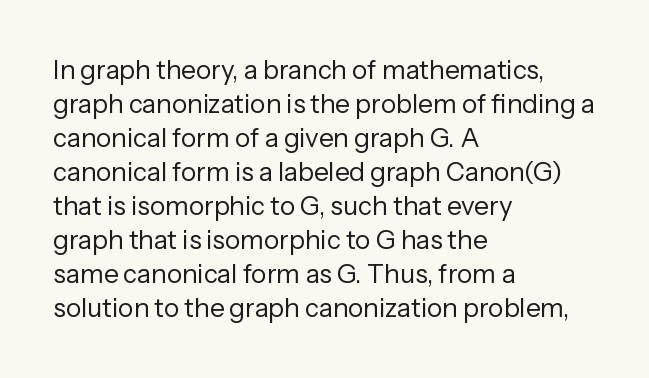
Q: Is the text bold? A: No.
Q: Is the text italic (slanted)? A: No, it is upright.
Q: Is the text underlined? A: No.
Q: How is the paragraph aligned? A: Left-aligned.
Q: Is the spacing between letters normal or unusually wide? A: Normal.
Q: Is the spacing between lines tight, normal or loose? A: Normal.
